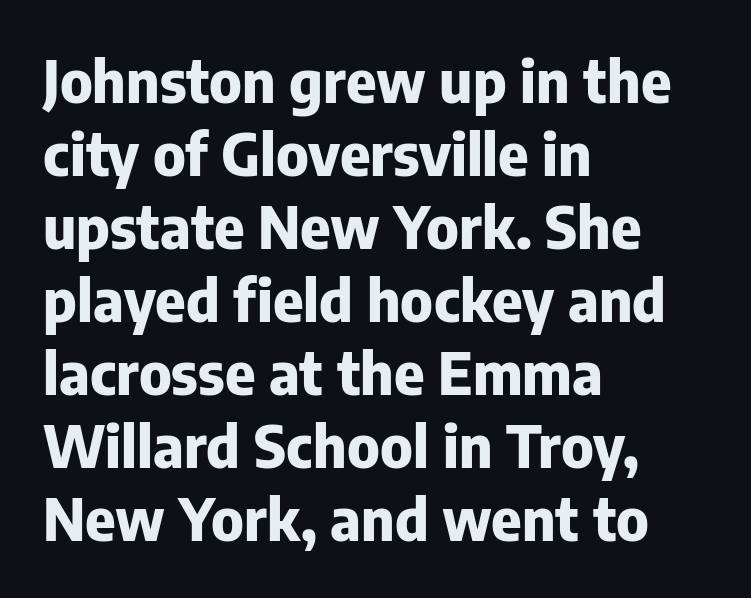
The image shows 58 px heavy sans-serif type, upright; set left-aligned, normal line spacing (1.26x), normal letter spacing, not underlined; low stroke contrast and a medium x-height.
